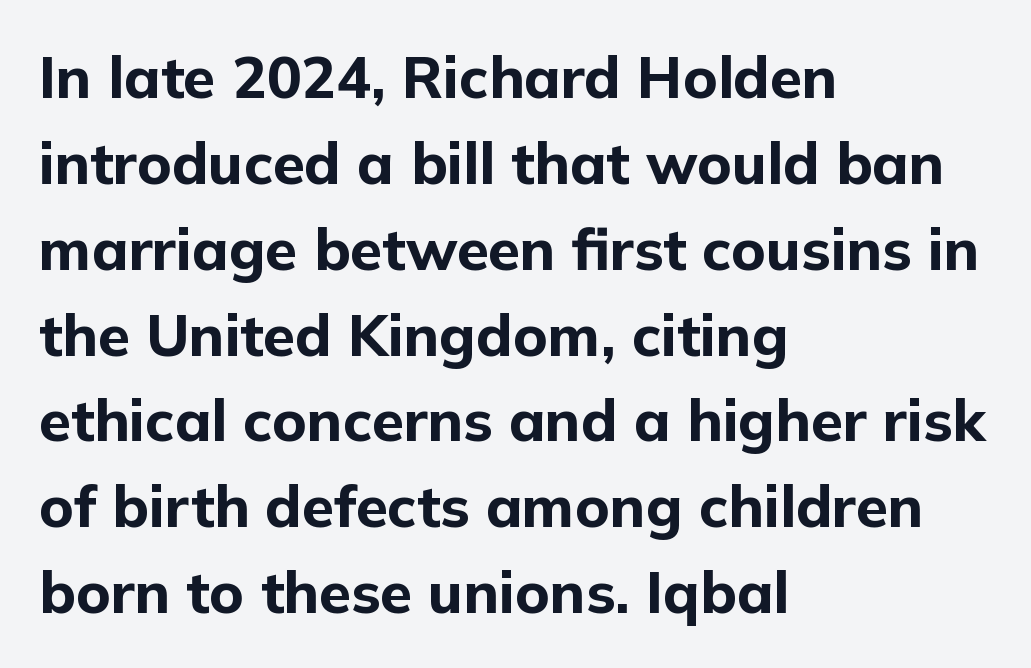
Q: Is the text bold? A: Yes.
Q: Is the text italic (slanted)? A: No, it is upright.
Q: Is the typeface a serif or a sans-serif typeface? A: Sans-serif.
Q: Is the text underlined? A: No.
Q: How is the paragraph aligned? A: Left-aligned.
Q: Is the spacing between letters normal or unusually wide? A: Normal.
Q: Is the spacing between lines tight, normal or loose? A: Normal.
Q: Width (condensed, normal, or wide)? A: Normal.
Q: Stroke contrast? A: Low.
Q: x-height? A: Medium.
Q: Monospaced? A: No.
